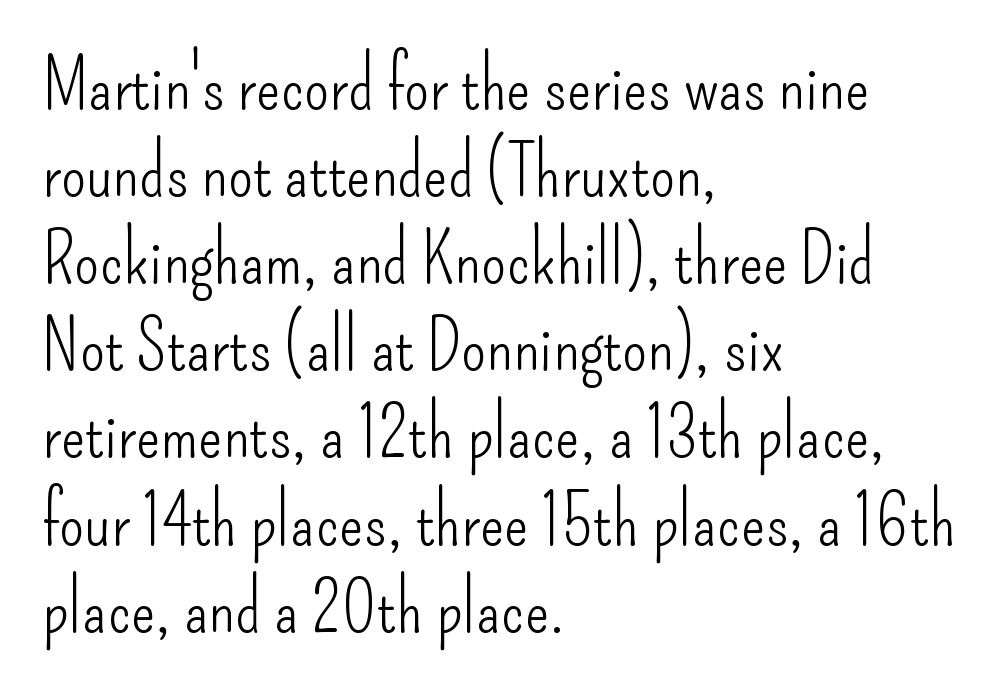
{"serif": "no", "italic": "no", "bold": "no", "weight": "light", "width": "condensed", "stroke_contrast": "low", "x_height": "small", "monospaced": "no", "underline": "no", "align": "left", "line_spacing_ratio": 1.21, "letter_spacing": "normal", "letter_spacing_em": 0.0, "glyph_px": 72}
